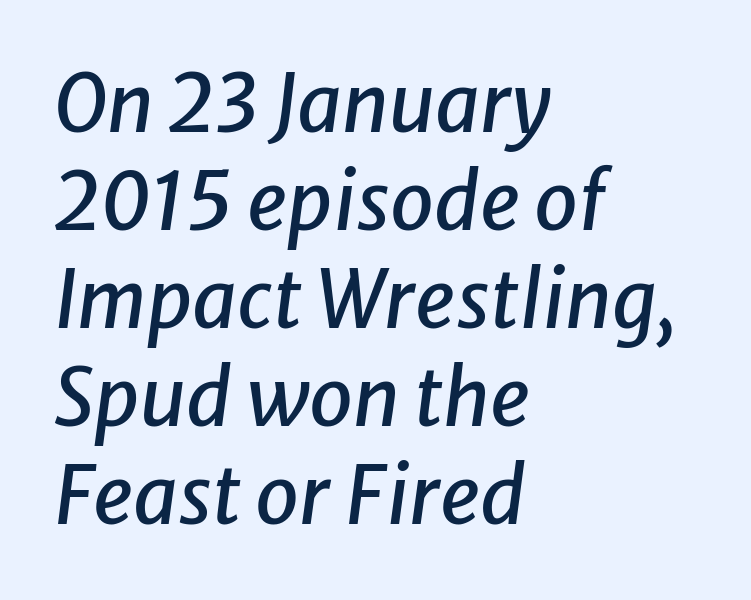
{"italic": "yes", "lean": "right", "slant_degrees": 8, "width": "normal", "stroke_contrast": "low", "x_height": "medium", "monospaced": "no", "underline": "no", "align": "left", "line_spacing_ratio": 1.24, "letter_spacing": "normal", "letter_spacing_em": 0.0, "glyph_px": 79}
